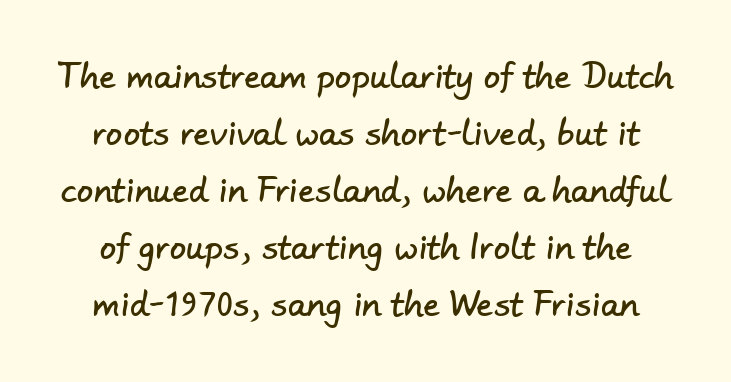
The image shows 33 px sans-serif type; set line spacing 1.73x, normal letter spacing, not underlined; low stroke contrast and a small x-height.
